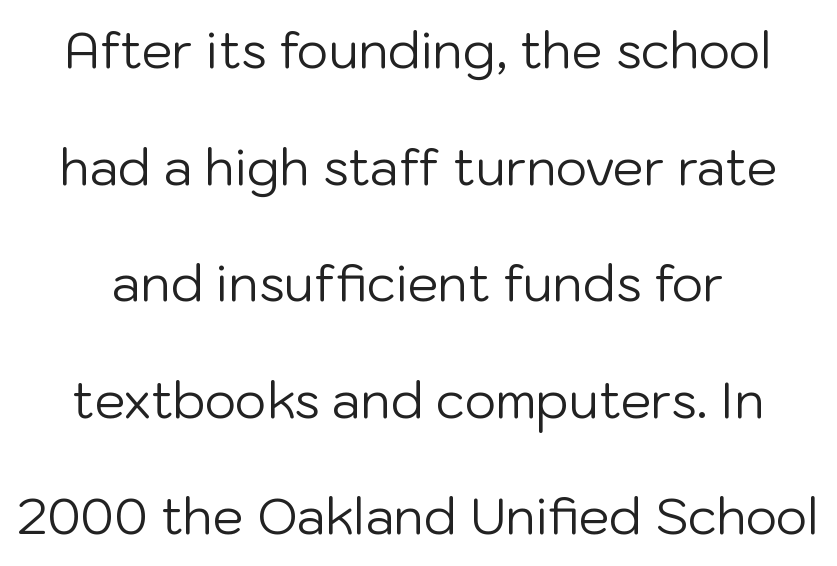
{"serif": "no", "italic": "no", "bold": "no", "weight": "regular", "width": "normal", "stroke_contrast": "low", "x_height": "medium", "monospaced": "no", "underline": "no", "line_spacing": "loose", "line_spacing_ratio": 2.38, "letter_spacing": "normal", "letter_spacing_em": 0.0, "glyph_px": 49}
